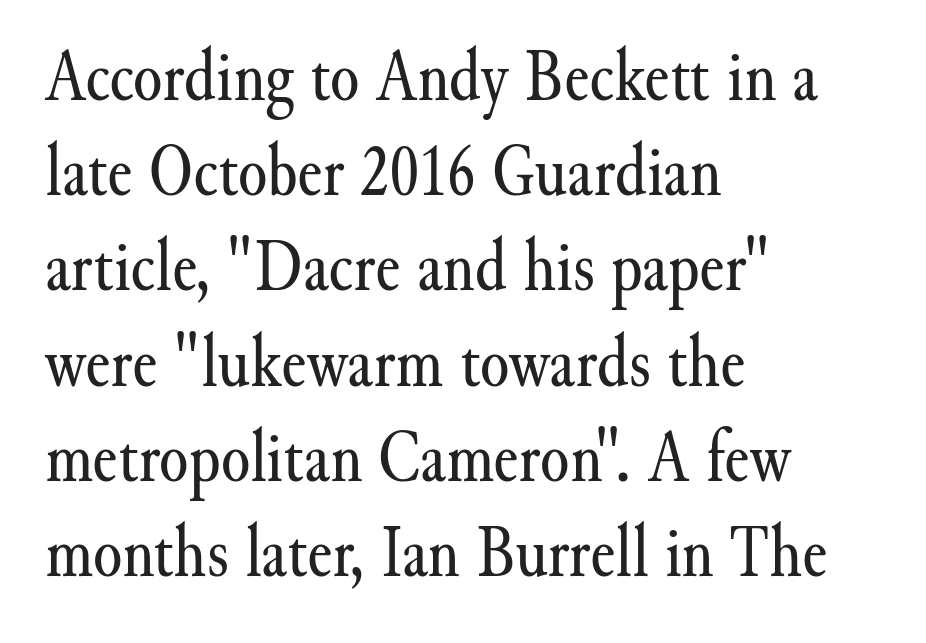
Q: Is the text bold? A: No.
Q: Is the text italic (slanted)? A: No, it is upright.
Q: Is the typeface a serif or a sans-serif typeface? A: Serif.
Q: Is the text underlined? A: No.
Q: How is the paragraph aligned? A: Left-aligned.
Q: Is the spacing between letters normal or unusually wide? A: Normal.
Q: Is the spacing between lines tight, normal or loose? A: Normal.
Q: Width (condensed, normal, or wide)? A: Normal.
Q: Stroke contrast? A: Medium.
Q: x-height? A: Small.
Q: Monospaced? A: No.
